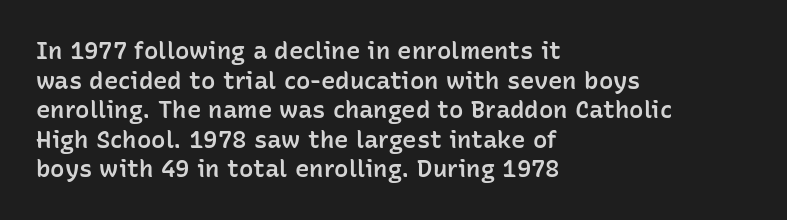
A bare baseline throughout the passage. Compared with a centered layout, this one pins lines to the left instead. This is moderately heavy type, rendered in semibold. The letters sit at their default tracking, neither squeezed nor spread. This sample uses an upright cut, with every glyph sitting square on the baseline.
